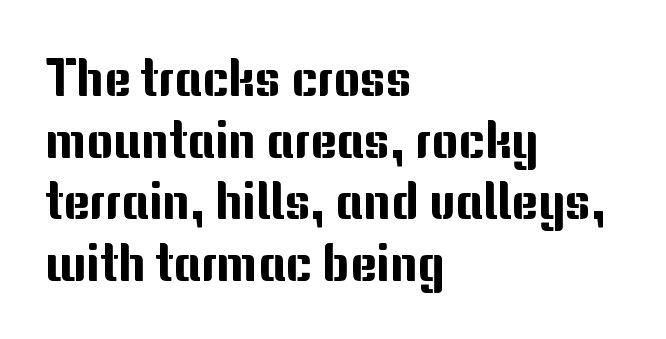
Classification — sans serif. Plain, unruled lines of type. Do the characters align in a grid? No, the font is proportional. Casual observation: everything's shoved over to the left.
